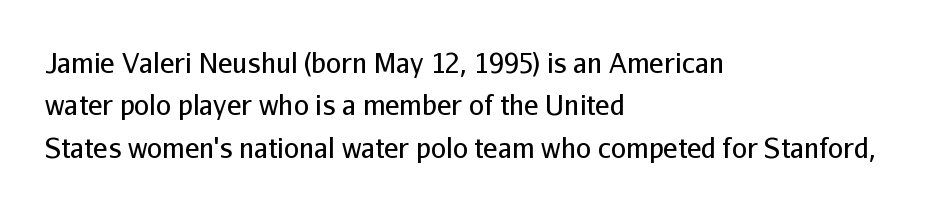
Characters follow at the spacing the type designer built in. Where is the straight margin? On the left. Weight: regular or lighter. Check the space under the baseline: it is left empty. Each new line begins a customary step beneath the previous one.
